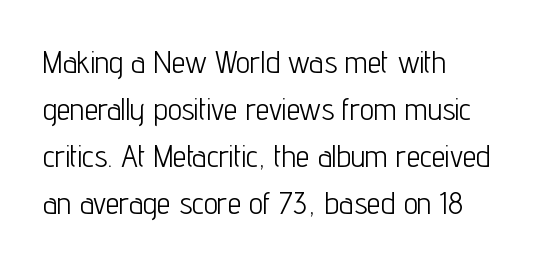
The passage shown is not bold in any degree. These lines keep a tight, regular rhythm from letter to letter. The line-height multiplier appears to be the usual default. Where is the straight margin? On the left. The passage shown is typed in a proportional face where columns would drift.
